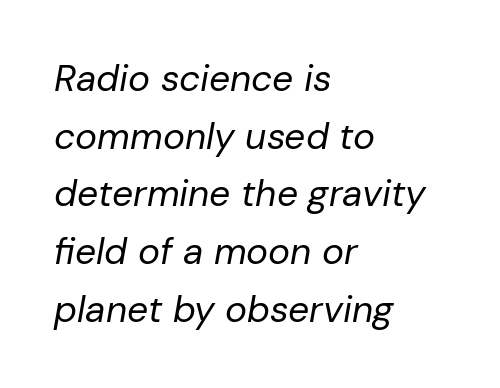
{"italic": "yes", "lean": "right", "slant_degrees": 10, "bold": "no", "weight": "regular", "width": "normal", "stroke_contrast": "low", "x_height": "medium", "monospaced": "no", "underline": "no", "align": "left", "line_spacing": "normal", "line_spacing_ratio": 1.56, "letter_spacing": "normal", "letter_spacing_em": 0.0, "glyph_px": 37}
